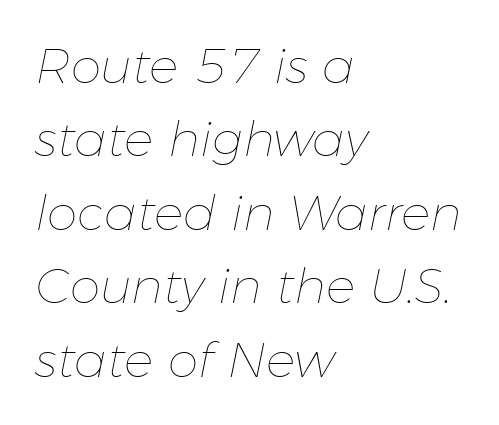
Words appear dense and cohesive because spacing is normal. Descender tails drop into unmarked territory. Leading: standard. Each letter keeps its own natural width here, so spacing adapts to shape. The passage is arranged the way most books set body copy — flush left.
